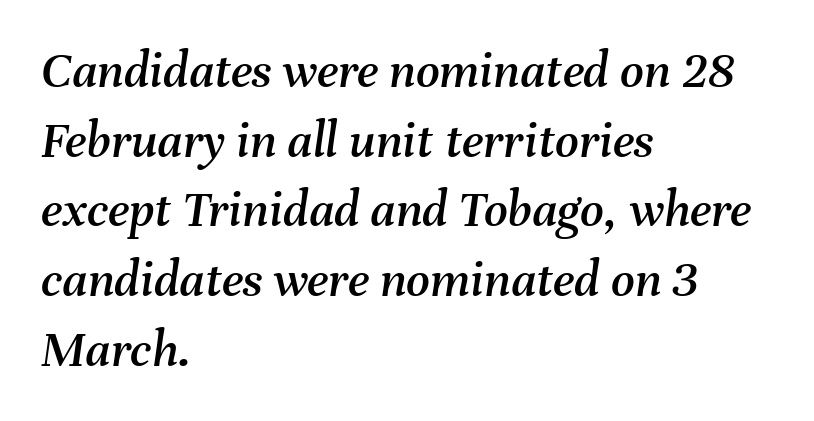
Q: Is the text italic (slanted)? A: Yes, it leans right by about 8 degrees.
Q: Is the text underlined? A: No.
Q: How is the paragraph aligned? A: Left-aligned.
Q: Is the spacing between letters normal or unusually wide? A: Normal.
Q: Is the spacing between lines tight, normal or loose? A: Normal.
Q: Width (condensed, normal, or wide)? A: Normal.
Q: Stroke contrast? A: Medium.
Q: x-height? A: Medium.
Q: Monospaced? A: No.
